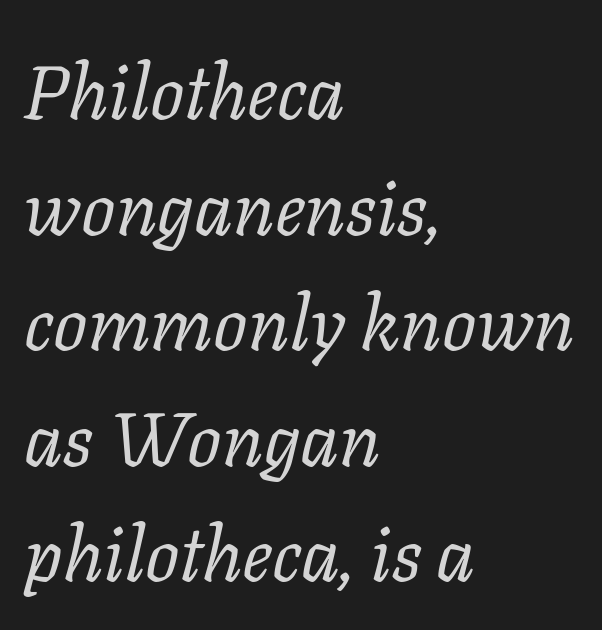
Q: Is the text bold? A: No.
Q: Is the text italic (slanted)? A: Yes, it leans right by about 11 degrees.
Q: Is the typeface a serif or a sans-serif typeface? A: Serif.
Q: Is the text underlined? A: No.
Q: How is the paragraph aligned? A: Left-aligned.
Q: Is the spacing between letters normal or unusually wide? A: Normal.
Q: Is the spacing between lines tight, normal or loose? A: Normal.
Q: Width (condensed, normal, or wide)? A: Normal.
Q: Stroke contrast? A: Low.
Q: x-height? A: Medium.
Q: Monospaced? A: No.
